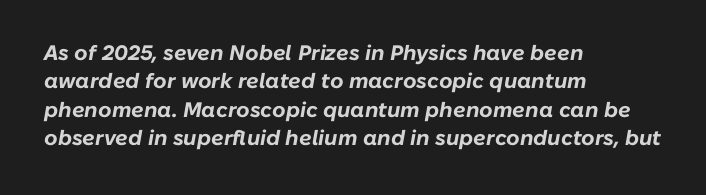
The image shows 21 px bold type, italic (leaning right); set left-aligned, normal line spacing (1.35x), normal letter spacing, not underlined.
